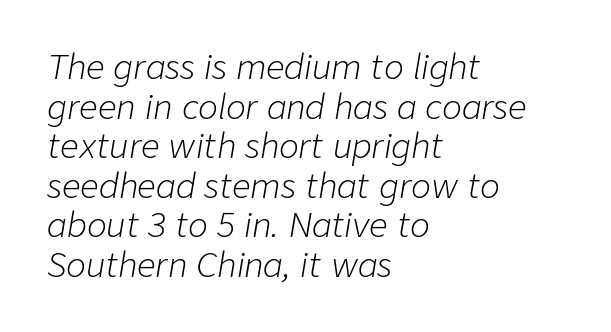
Q: Is the text bold? A: No.
Q: Is the text italic (slanted)? A: Yes, it leans right by about 9 degrees.
Q: Is the text underlined? A: No.
Q: How is the paragraph aligned? A: Left-aligned.
Q: Is the spacing between letters normal or unusually wide? A: Normal.
Q: Width (condensed, normal, or wide)? A: Normal.
Q: Stroke contrast? A: Low.
Q: x-height? A: Medium.
Q: Monospaced? A: No.
